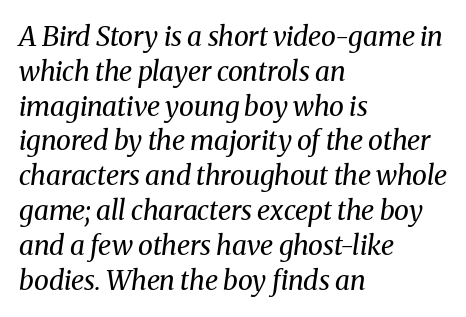
The image shows 27 px text type, italic (leaning right); set left-aligned, normal line spacing (1.29x), normal letter spacing, not underlined.
